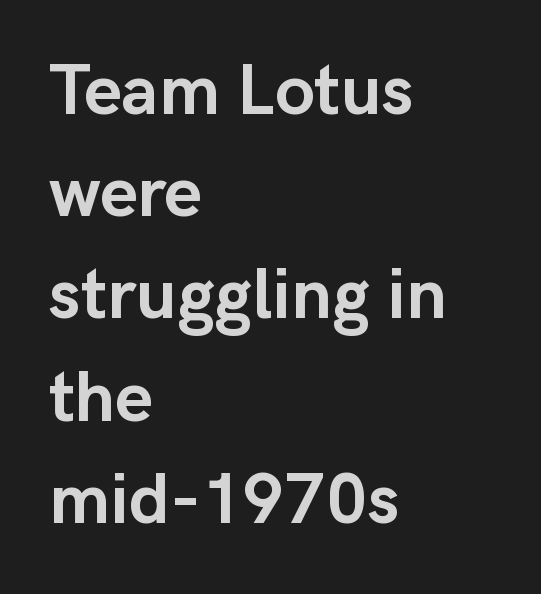
Line starts are locked; line ends wander. The font is running at its bold setting. The block of text has a typical density, with ordinary space between rows. Italic: no, the glyphs are upright roman. Check the space under the baseline: it is left empty.
